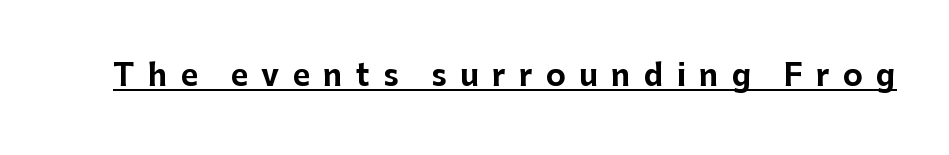
The image shows 30 px bold sans-serif type, upright; set unusually wide letter spacing (+0.44 em), underlined; low stroke contrast and a medium x-height.
